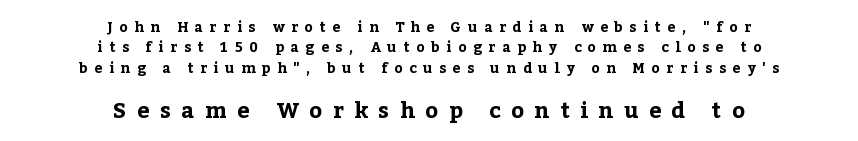
Q: Is the text bold? A: Yes.
Q: Is the text italic (slanted)? A: No, it is upright.
Q: Is the text underlined? A: No.
Q: How is the paragraph aligned? A: Centered.
Q: Is the spacing between letters normal or unusually wide? A: Unusually wide.
Q: Is the spacing between lines tight, normal or loose? A: Normal.
Q: Which block of text is set in a larger size, the first (top) or the second (bottom)? A: The second (bottom) one.
